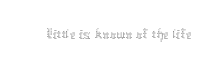
The image shows 32 px thin type, upright; set normal letter spacing, not underlined; medium stroke contrast and a medium x-height.
